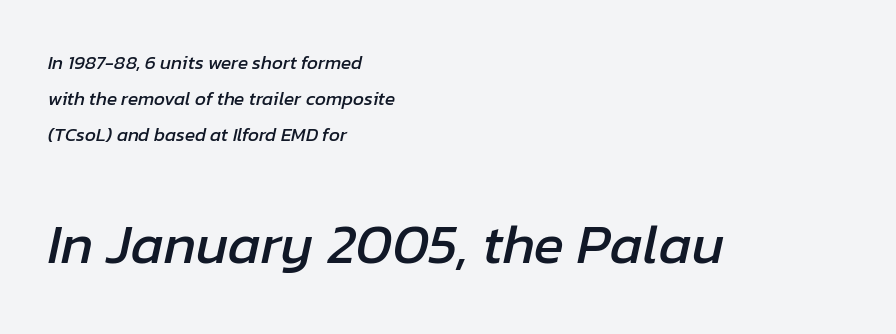
{"italic": "yes", "lean": "right", "slant_degrees": 12, "width": "normal", "stroke_contrast": "low", "x_height": "medium", "monospaced": "no", "underline": "no", "align": "left", "line_spacing_ratio": 1.89, "letter_spacing": "normal", "letter_spacing_em": 0.0, "larger_block": "second", "size_ratio": 2.95, "glyph_px": 56}
